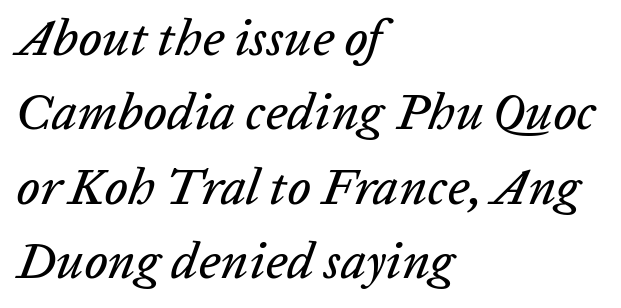
Q: Is the text italic (slanted)? A: Yes, it leans right by about 20 degrees.
Q: Is the text underlined? A: No.
Q: How is the paragraph aligned? A: Left-aligned.
Q: Is the spacing between letters normal or unusually wide? A: Normal.
Q: Is the spacing between lines tight, normal or loose? A: Normal.
Q: Width (condensed, normal, or wide)? A: Normal.
Q: Stroke contrast? A: Low.
Q: x-height? A: Medium.
Q: Monospaced? A: No.
